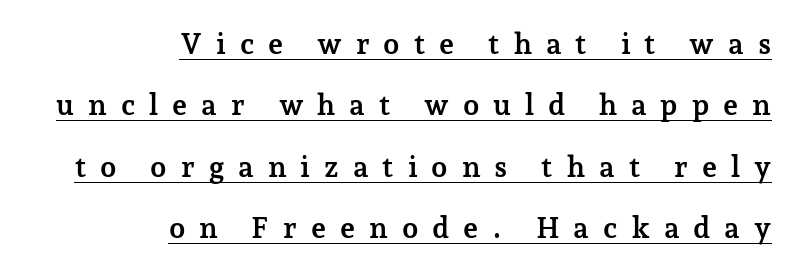
Each line of the rendering has a horizontal stroke beneath the glyphs. The lines are spread far apart with generous leading. Do the characters align in a grid? No, the font is proportional. Yep, those are serifs on the letters. A flush-right, rag-left setting is used for this passage. Is the letter spacing exaggerated? Yes — the characters are pushed far apart.
